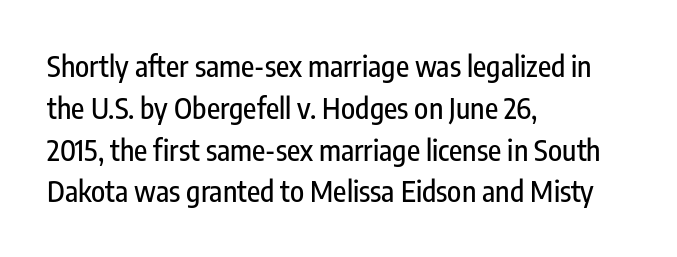
The baseline area is clear. One glance says typical: line gaps are just what's usual. Italic? Not at all — the glyphs are vertical. No feet cap the strokes, marking this as sans-serif type. The tracking reads as untouched default to a designer's eye. All the whitespace from short lines collects on the right.
